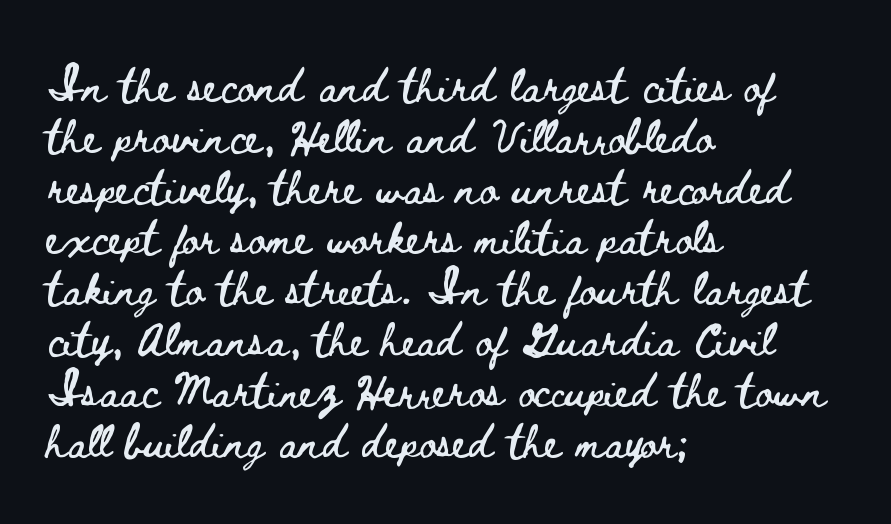
The image shows 33 px wide type; set left-aligned, normal line spacing (1.54x), normal letter spacing, not underlined; low stroke contrast and a small x-height.
